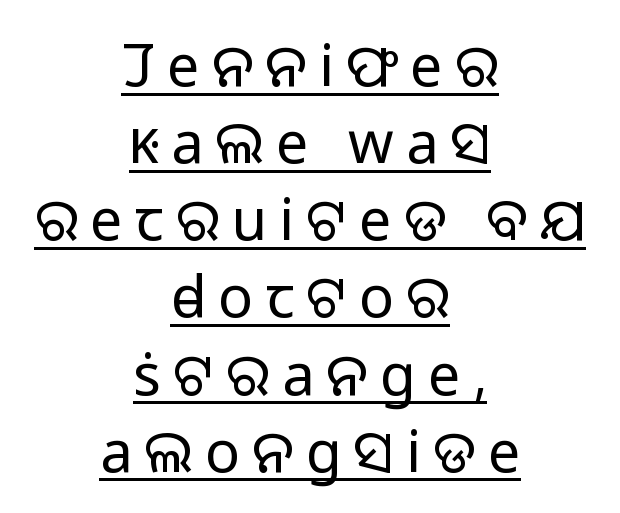
Q: Is the text bold? A: No.
Q: Is the text italic (slanted)? A: No, it is upright.
Q: Is the typeface a serif or a sans-serif typeface? A: Sans-serif.
Q: Is the text underlined? A: Yes.
Q: How is the paragraph aligned? A: Centered.
Q: Is the spacing between letters normal or unusually wide? A: Unusually wide.
Q: Is the spacing between lines tight, normal or loose? A: Normal.
Q: Width (condensed, normal, or wide)? A: Normal.
Q: Stroke contrast? A: Low.
Q: x-height? A: Medium.
Q: Monospaced? A: No.
